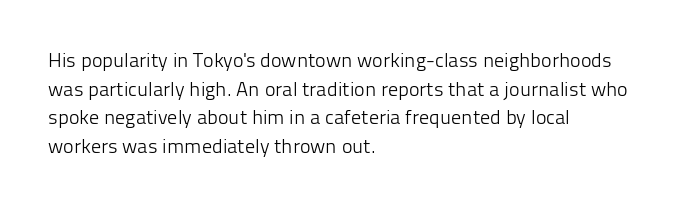
The image shows 20 px text type, upright; set left-aligned, normal line spacing (1.43x), normal letter spacing, not underlined.
